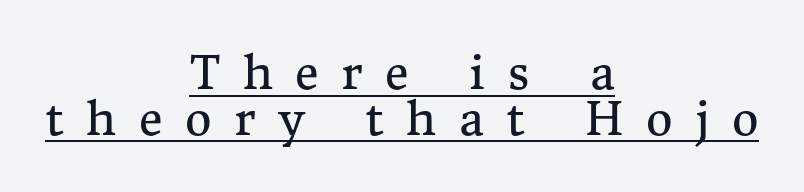
Characters follow at a spacing far wider than the type designer built in. The lettering holds an erect, upright posture throughout. Does the leading feel generous? Not at all — it's pinched. What kind of face is this? One with serifs. A quiet, ordinary-to-light weight characterises the typeface.
